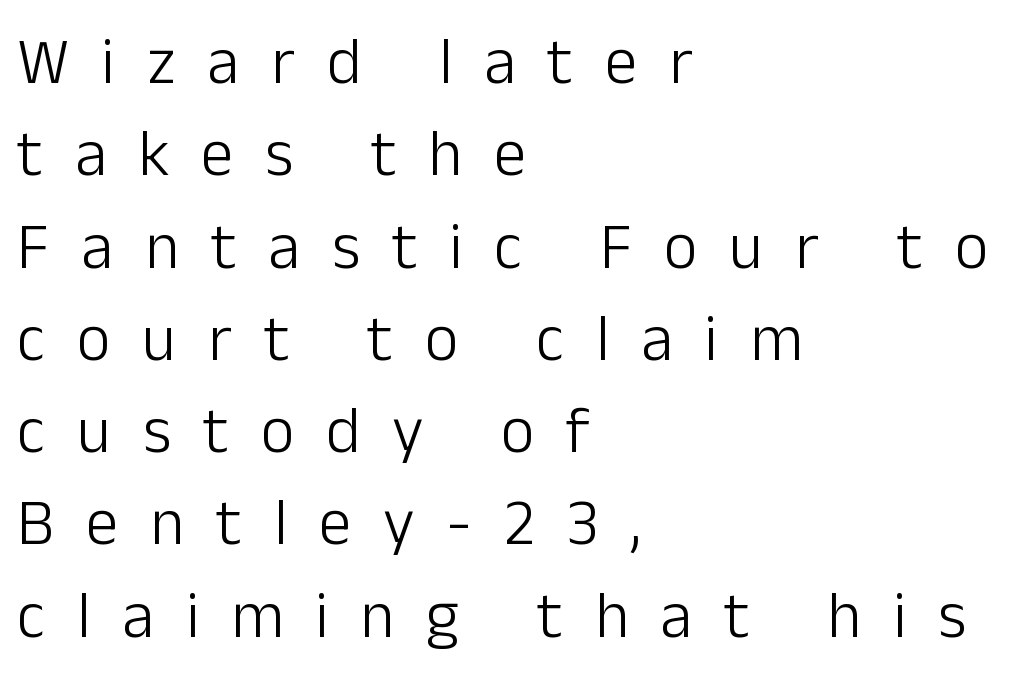
{"serif": "no", "italic": "no", "bold": "no", "weight": "light", "width": "normal", "stroke_contrast": "low", "x_height": "medium", "monospaced": "no", "underline": "no", "align": "left", "line_spacing": "normal", "line_spacing_ratio": 1.42, "letter_spacing": "wide", "letter_spacing_em": 0.49, "glyph_px": 65}
